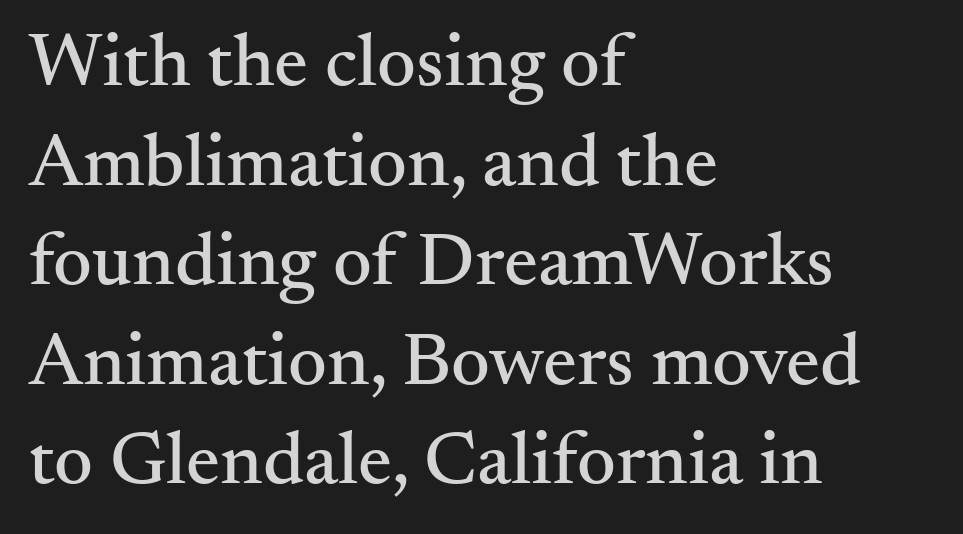
Q: Is the text italic (slanted)? A: No, it is upright.
Q: Is the typeface a serif or a sans-serif typeface? A: Serif.
Q: Is the text underlined? A: No.
Q: How is the paragraph aligned? A: Left-aligned.
Q: Is the spacing between letters normal or unusually wide? A: Normal.
Q: Is the spacing between lines tight, normal or loose? A: Normal.
Q: Width (condensed, normal, or wide)? A: Normal.
Q: Stroke contrast? A: Medium.
Q: x-height? A: Small.
Q: Monospaced? A: No.
